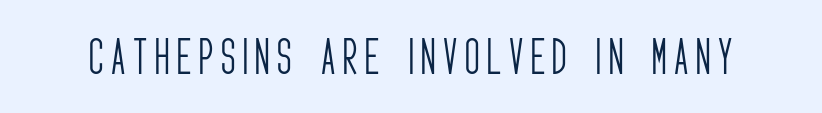
Q: Is the text bold? A: No.
Q: Is the text italic (slanted)? A: No, it is upright.
Q: Is the typeface a serif or a sans-serif typeface? A: Sans-serif.
Q: Is the text underlined? A: No.
Q: Width (condensed, normal, or wide)? A: Condensed.
Q: Stroke contrast? A: Low.
Q: x-height? A: Large.
Q: Monospaced? A: No.
